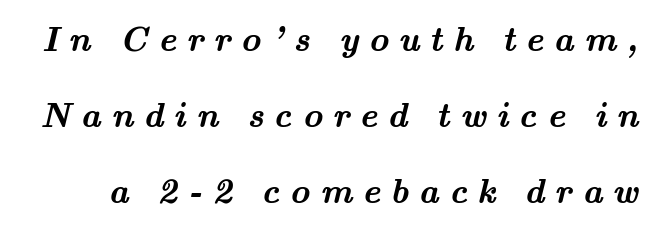
The image shows 34 px semibold, wide serif type; set loose line spacing (2.23x), unusually wide letter spacing (+0.3 em), not underlined; medium stroke contrast and a small x-height.
